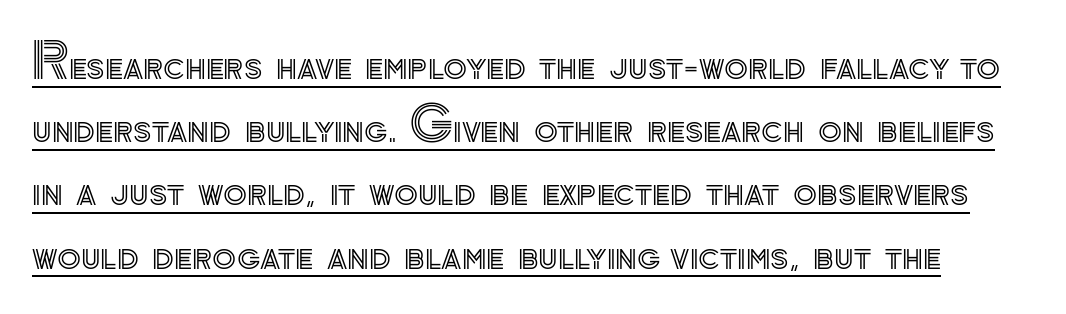
{"italic": "no", "width": "normal", "x_height": "small", "monospaced": "no", "underline": "yes", "line_spacing": "normal", "line_spacing_ratio": 1.29, "letter_spacing": "normal", "letter_spacing_em": 0.0, "glyph_px": 49}
